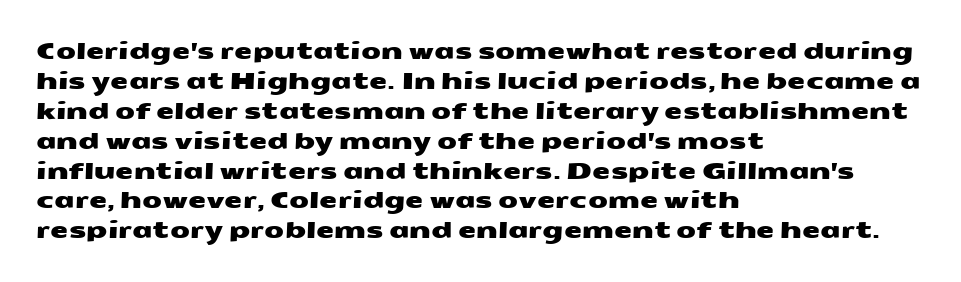
Q: Is the text underlined? A: No.
Q: How is the paragraph aligned? A: Left-aligned.
Q: Is the spacing between letters normal or unusually wide? A: Normal.
Q: Is the spacing between lines tight, normal or loose? A: Normal.
